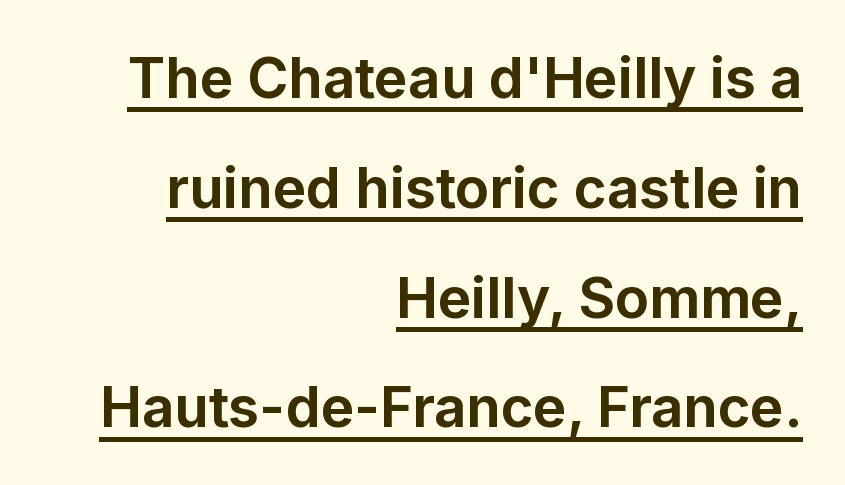
I'd call this a sans setting — the letters go barefoot. Casual observation: everything's shoved over to the right. What stands out about the letter spacing? Nothing — it is the standard amount. Whoever set this chose breathing room over compactness in the vertical rhythm.
